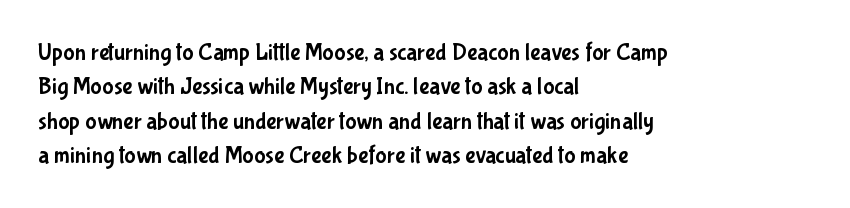
The rows are spaced the way most documents space them. Italic: no, the glyphs are upright roman. Reading down the block, your eye returns to a fixed left position each line. The words here are not underlined. Nothing unusual about the tracking: characters are spaced as the font intends.
